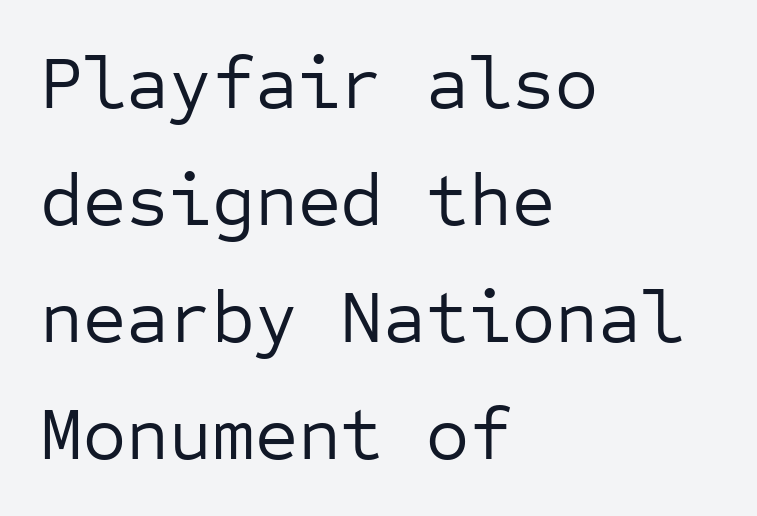
Q: Is the text bold? A: No.
Q: Is the text italic (slanted)? A: No, it is upright.
Q: Is the typeface a serif or a sans-serif typeface? A: Sans-serif.
Q: Is the text underlined? A: No.
Q: How is the paragraph aligned? A: Left-aligned.
Q: Is the spacing between letters normal or unusually wide? A: Normal.
Q: Is the spacing between lines tight, normal or loose? A: Normal.
Q: Width (condensed, normal, or wide)? A: Normal.
Q: Stroke contrast? A: Low.
Q: x-height? A: Medium.
Q: Monospaced? A: Yes.
